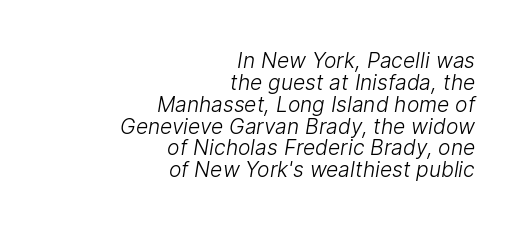
{"bold": "no", "underline": "no", "align": "right", "line_spacing": "tight", "line_spacing_ratio": 1.04, "letter_spacing": "normal", "letter_spacing_em": 0.0, "glyph_px": 21}
